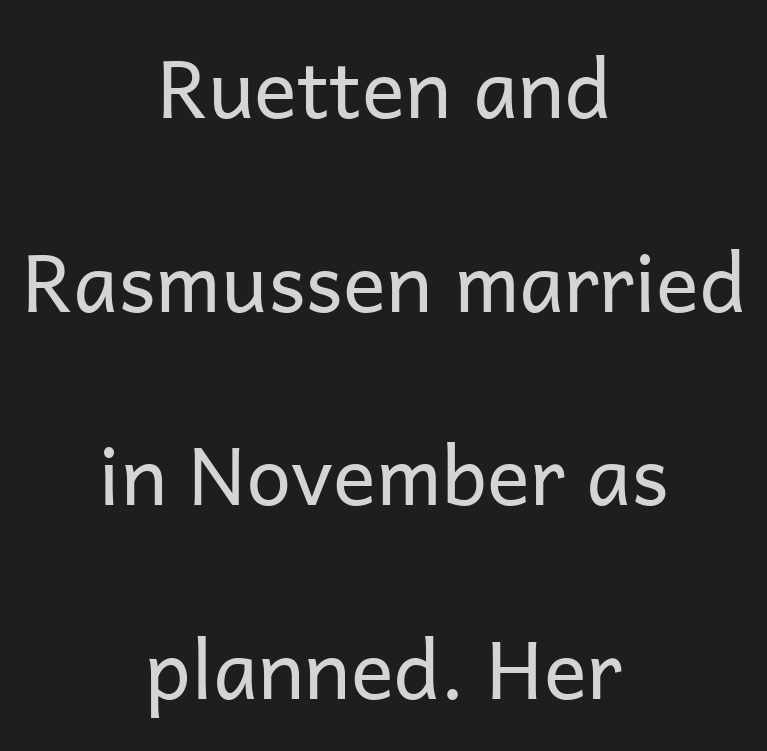
Where is the straight margin? There isn't one; the lines are centered. Notice how the stems are strictly vertical — no italics here. Serif or sans? Sans — the stroke terminals are bare. The rendering uses natural spacing where letterforms have individual widths. Just letters on the line, the space beneath them empty. Stroke thickness stays within the range of a standard reading face or lighter.
